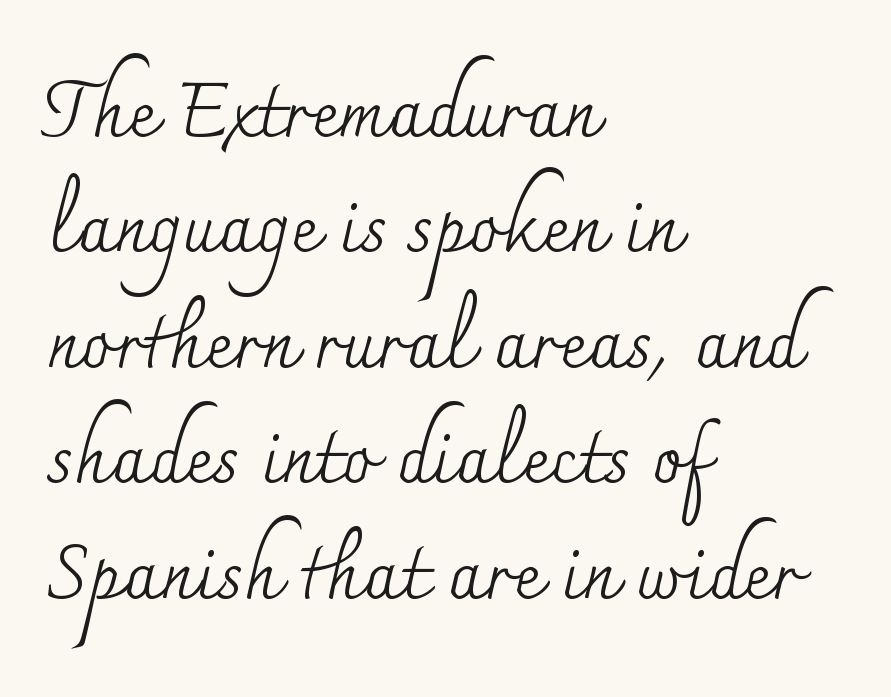
Is the stroke heavy? The answer is a plain regular-or-lighter. The rendering uses natural spacing where letterforms have individual widths. Line beginnings align vertically; line endings do not. Stroke terminals: seriffed. The line-height multiplier appears to be the usual default.
